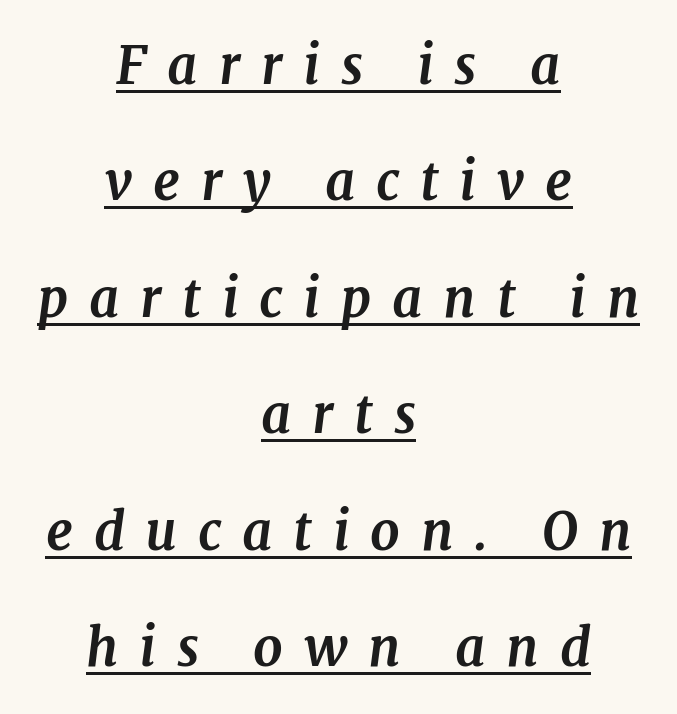
Q: Is the text bold? A: Yes.
Q: Is the text italic (slanted)? A: Yes, it leans right by about 7 degrees.
Q: Is the typeface a serif or a sans-serif typeface? A: Serif.
Q: Is the text underlined? A: Yes.
Q: How is the paragraph aligned? A: Centered.
Q: Is the spacing between letters normal or unusually wide? A: Unusually wide.
Q: Is the spacing between lines tight, normal or loose? A: Loose.
Q: Width (condensed, normal, or wide)? A: Normal.
Q: Stroke contrast? A: Medium.
Q: x-height? A: Medium.
Q: Monospaced? A: No.
